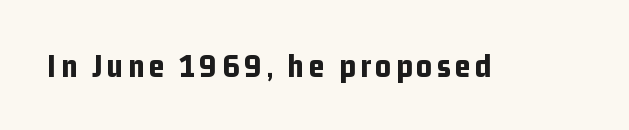
{"serif": "no", "italic": "no", "bold": "yes", "weight": "bold", "width": "condensed", "stroke_contrast": "low", "x_height": "medium", "monospaced": "no", "underline": "no", "glyph_px": 34}
